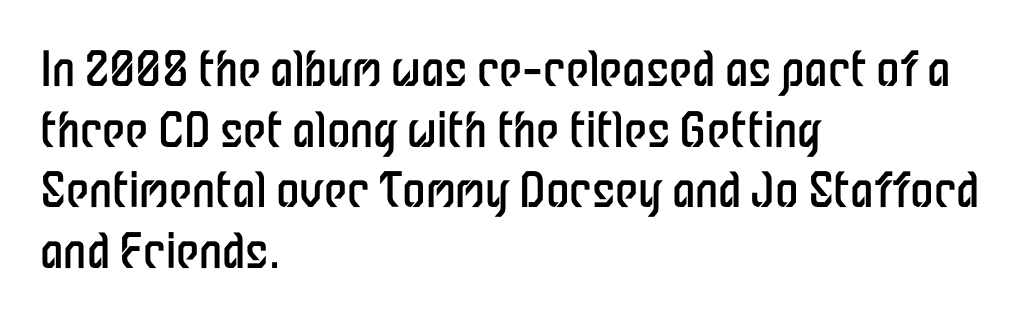
{"serif": "no", "italic": "no", "bold": "no", "weight": "regular", "width": "condensed", "stroke_contrast": "low", "x_height": "medium", "monospaced": "no", "underline": "no", "align": "left", "line_spacing": "normal", "line_spacing_ratio": 1.29, "letter_spacing": "normal", "letter_spacing_em": 0.0, "glyph_px": 47}
